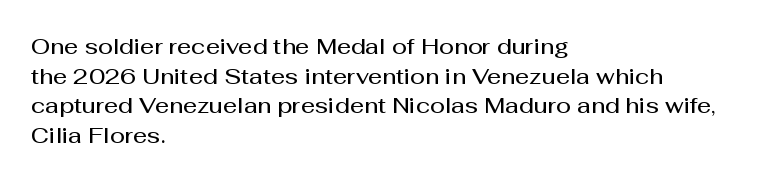
The image shows 22 px text type, upright; set left-aligned, normal line spacing (1.35x), normal letter spacing, not underlined.
